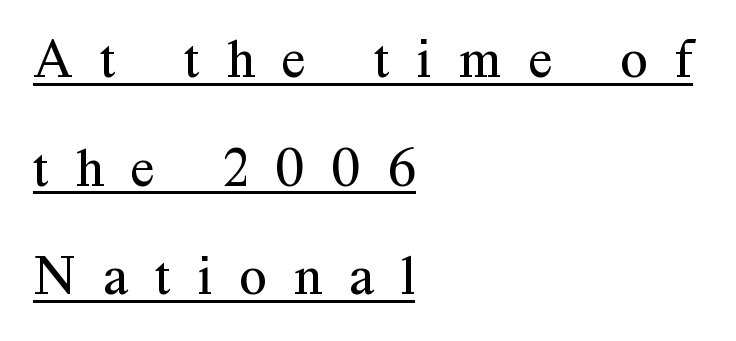
The lettering is marked with a stroke running underneath it. The letters advance in unequal steps, a hallmark of proportional type. Baseline-to-baseline distance is far greater than the letter height. Casual observation: everything's shoved over to the left.
